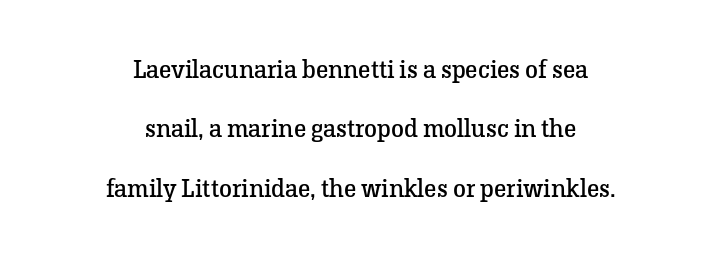
{"italic": "no", "bold": "no", "underline": "no", "align": "center", "line_spacing": "loose", "line_spacing_ratio": 2.28, "letter_spacing": "normal", "letter_spacing_em": 0.0, "glyph_px": 26}
